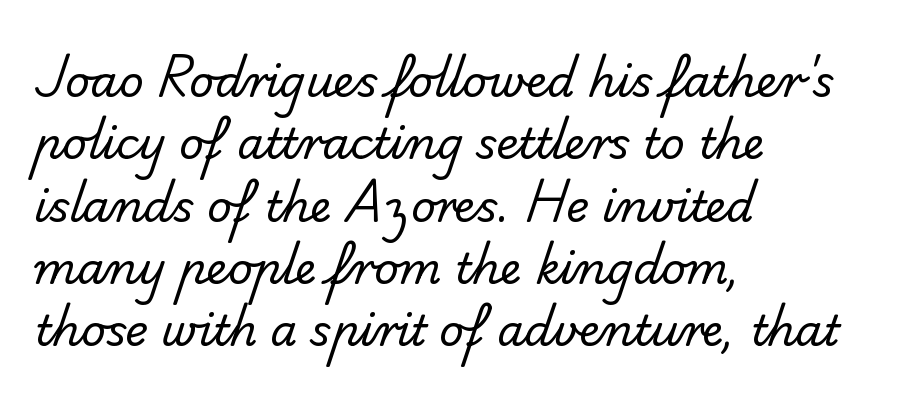
The image shows 43 px regular-weight sans-serif type; set left-aligned, normal line spacing (1.45x), normal letter spacing, not underlined; low stroke contrast and a small x-height.
